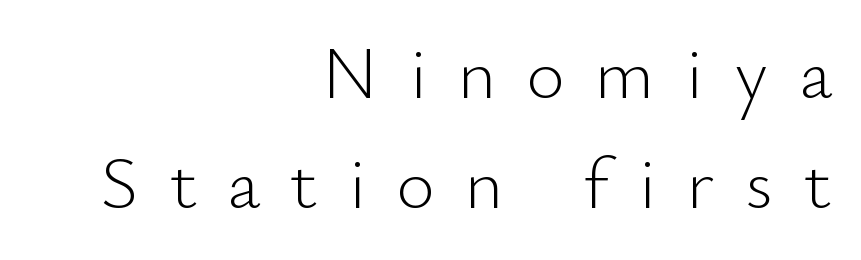
Q: Is the text bold? A: No.
Q: Is the text italic (slanted)? A: No, it is upright.
Q: Is the typeface a serif or a sans-serif typeface? A: Sans-serif.
Q: Is the text underlined? A: No.
Q: How is the paragraph aligned? A: Right-aligned.
Q: Is the spacing between letters normal or unusually wide? A: Unusually wide.
Q: Is the spacing between lines tight, normal or loose? A: Normal.
Q: Width (condensed, normal, or wide)? A: Normal.
Q: Stroke contrast? A: Low.
Q: x-height? A: Small.
Q: Monospaced? A: No.
